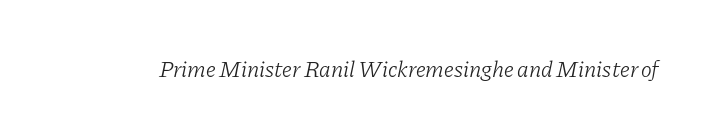
The image shows 23 px text type, italic (leaning right); set normal letter spacing, not underlined.
